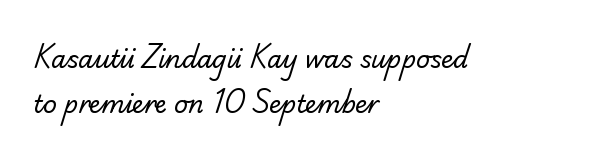
The image shows 24 px text type; set left-aligned, line spacing 1.89x, normal letter spacing, not underlined.
